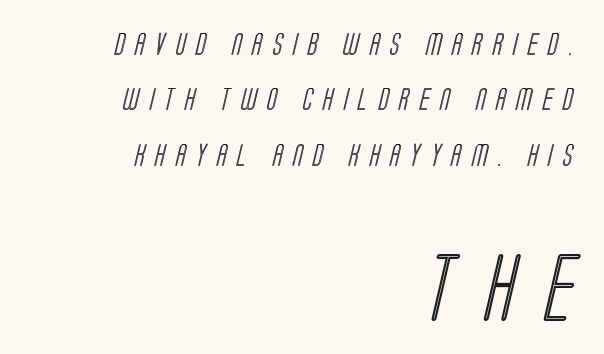
The line-height multiplier appears high, well above default. Looks like regular typesetting: each glyph gets only the width it needs. The rag falls on the left side of this text block. The lower block of text is set noticeably larger than the block above it. A clean baseline with only descenders dipping below it. Is the letter spacing exaggerated? Yes — the characters are pushed far apart.
